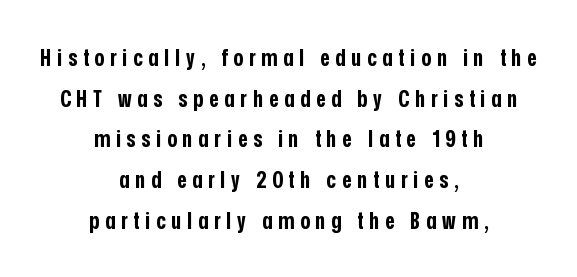
The image shows 23 px bold type, upright; set centered, line spacing 1.77x, unusually wide letter spacing (+0.26 em), not underlined.
